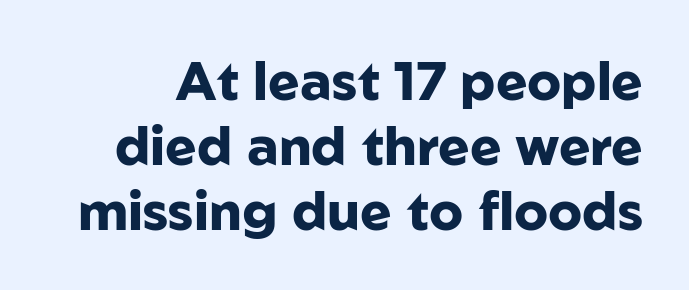
The image shows 53 px heavy sans-serif type, upright; set line spacing 1.23x, normal letter spacing, not underlined; low stroke contrast and a medium x-height.
